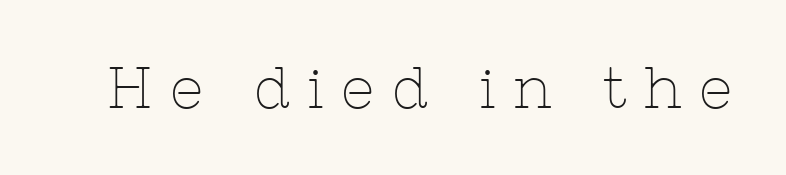
Q: Is the text bold? A: No.
Q: Is the text italic (slanted)? A: No, it is upright.
Q: Is the typeface a serif or a sans-serif typeface? A: Serif.
Q: Is the text underlined? A: No.
Q: Is the spacing between letters normal or unusually wide? A: Unusually wide.
Q: Width (condensed, normal, or wide)? A: Normal.
Q: Stroke contrast? A: Low.
Q: x-height? A: Medium.
Q: Monospaced? A: No.
